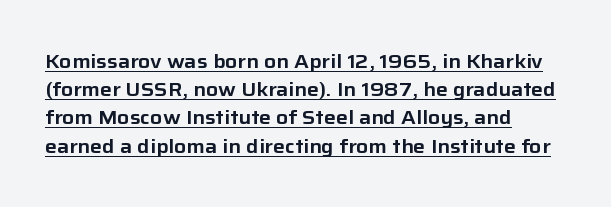
Like a heading marked for emphasis, these lines bear an underscore. Interline gaps are of average width in this sample. What stands out about the letter spacing? Nothing — it is the standard amount. These lines are set flush left with a ragged right edge.
